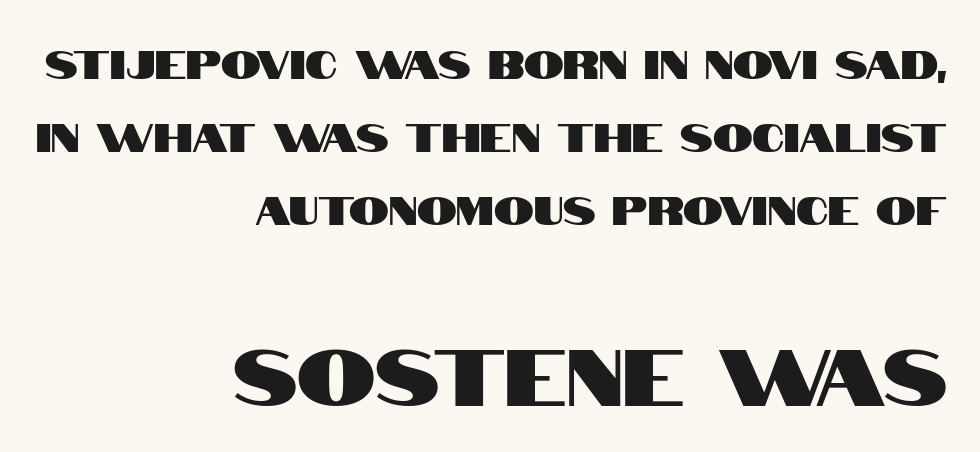
{"serif": "no", "italic": "no", "width": "condensed", "stroke_contrast": "high", "x_height": "large", "monospaced": "no", "underline": "no", "align": "right", "line_spacing_ratio": 1.82, "letter_spacing": "normal", "letter_spacing_em": 0.0, "larger_block": "second", "size_ratio": 1.98, "glyph_px": 79}
